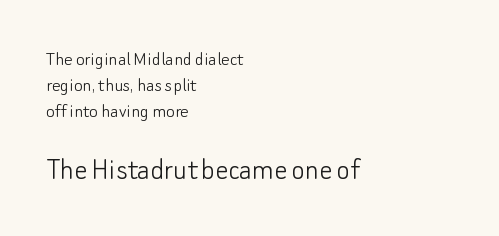
The image shows 32 px light sans-serif type, upright; set left-aligned, normal line spacing (1.25x), normal letter spacing, not underlined; the second (bottom) block is 1.52x larger; low stroke contrast and a small x-height.
